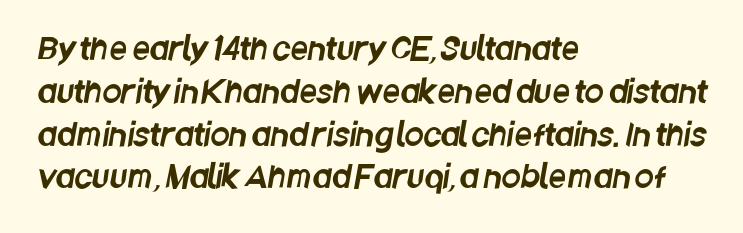
The image shows 31 px condensed sans-serif type; set left-aligned, normal line spacing (1.38x), normal letter spacing, not underlined; low stroke contrast and a large x-height.
